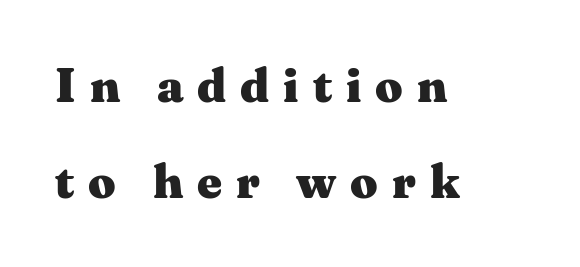
Q: Is the text bold? A: Yes.
Q: Is the text italic (slanted)? A: No, it is upright.
Q: Is the typeface a serif or a sans-serif typeface? A: Serif.
Q: Is the text underlined? A: No.
Q: How is the paragraph aligned? A: Left-aligned.
Q: Is the spacing between letters normal or unusually wide? A: Unusually wide.
Q: Is the spacing between lines tight, normal or loose? A: Loose.
Q: Width (condensed, normal, or wide)? A: Wide.
Q: Stroke contrast? A: Medium.
Q: x-height? A: Medium.
Q: Monospaced? A: No.
